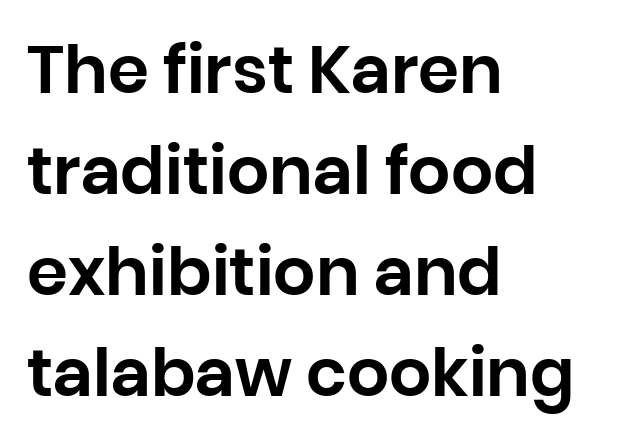
The image shows 66 px sans-serif type, upright; set left-aligned, normal line spacing (1.53x), normal letter spacing, not underlined; low stroke contrast and a large x-height.
